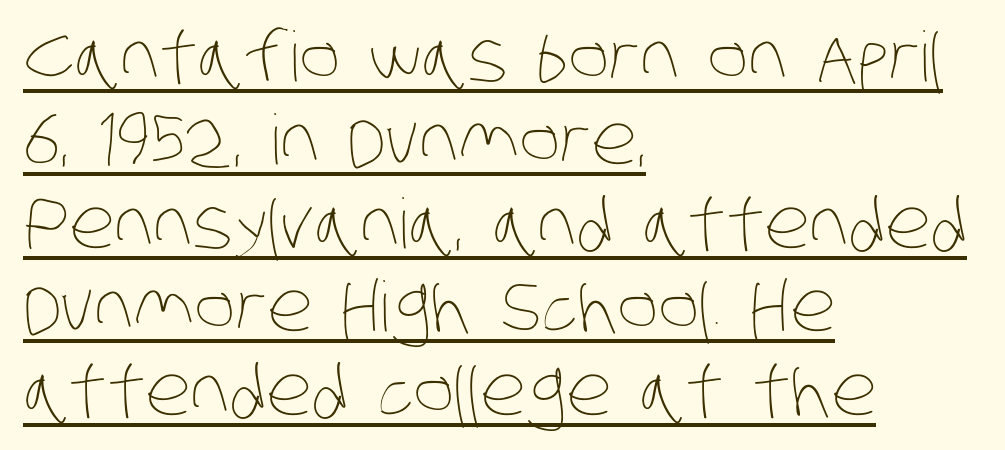
Q: Is the text bold? A: No.
Q: Is the text underlined? A: Yes.
Q: How is the paragraph aligned? A: Left-aligned.
Q: Is the spacing between letters normal or unusually wide? A: Normal.
Q: Width (condensed, normal, or wide)? A: Condensed.
Q: Stroke contrast? A: Low.
Q: x-height? A: Large.
Q: Monospaced? A: No.
